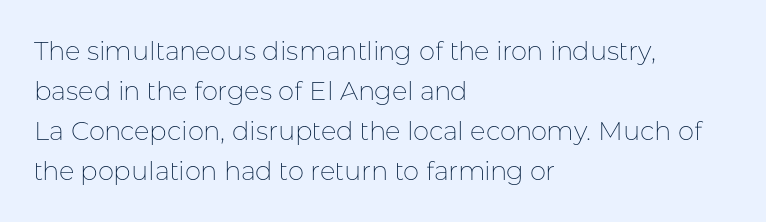
Descender tails drop into unmarked territory. Stroke mass is kept to a normal reading level or below. Default kerning and tracking; the words read as compact shapes. Teacher's note: observe the even left margin — that is flush-left alignment.
